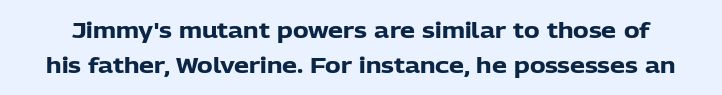
{"italic": "no", "bold": "yes", "underline": "no", "line_spacing": "normal", "line_spacing_ratio": 1.66, "letter_spacing": "normal", "letter_spacing_em": 0.0, "glyph_px": 21}
